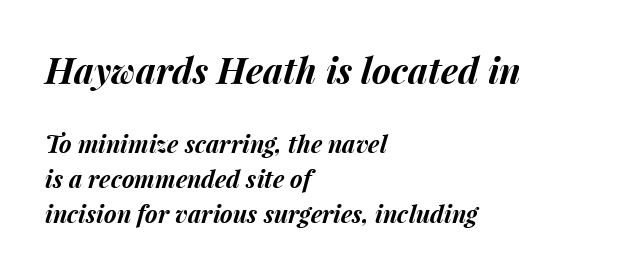
{"italic": "yes", "lean": "right", "slant_degrees": 15, "bold": "yes", "weight": "bold", "width": "normal", "stroke_contrast": "medium", "x_height": "medium", "monospaced": "no", "underline": "no", "align": "left", "line_spacing": "normal", "line_spacing_ratio": 1.47, "letter_spacing": "normal", "letter_spacing_em": 0.0, "larger_block": "first", "size_ratio": 1.5, "glyph_px": 36}
